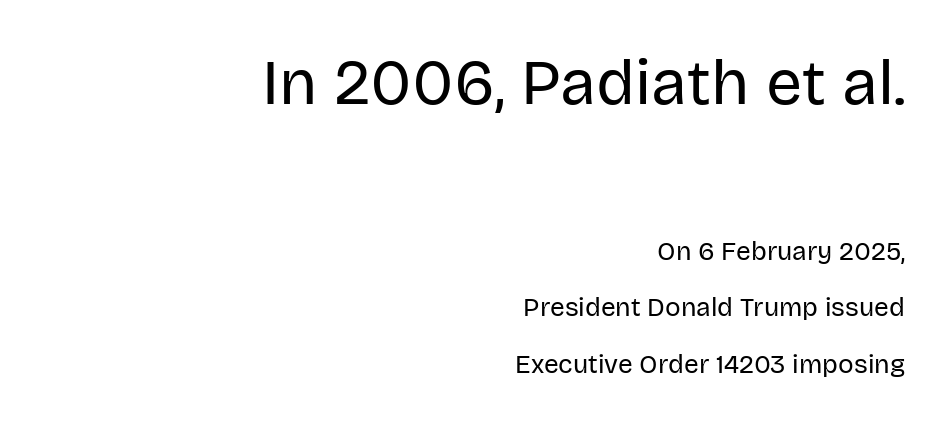
The image shows 64 px regular-weight sans-serif type, upright; set right-aligned, loose line spacing (2.18x), normal letter spacing, not underlined; the first (top) block is 2.46x larger; low stroke contrast and a large x-height.
